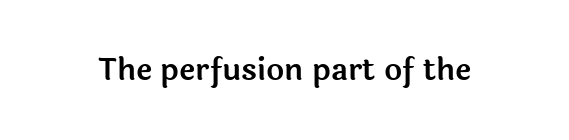
{"serif": "no", "italic": "no", "width": "normal", "x_height": "medium", "monospaced": "no", "underline": "no", "letter_spacing": "normal", "letter_spacing_em": 0.0, "glyph_px": 31}
